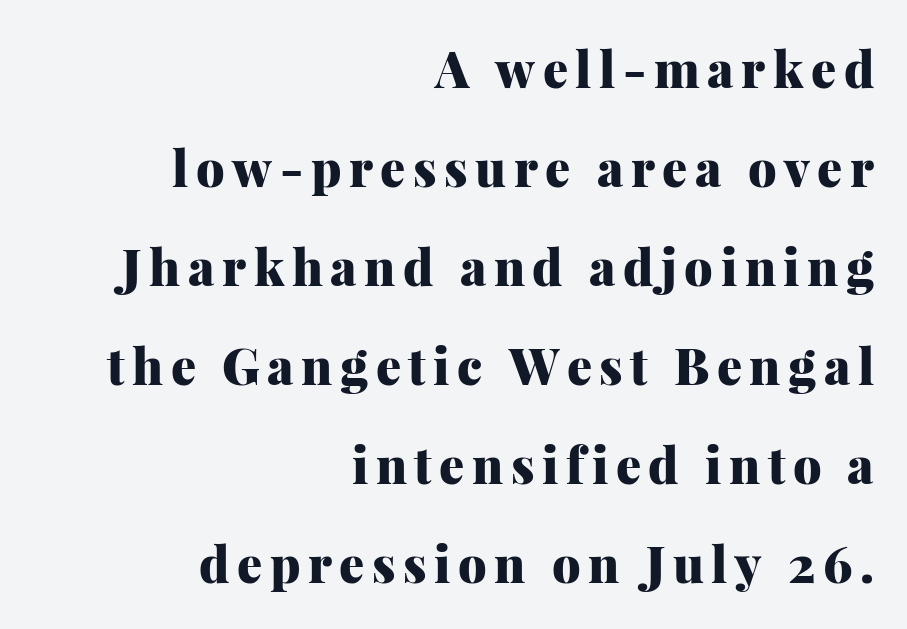
The image shows 50 px heavy serif type, upright; set right-aligned, loose line spacing (1.98x), not underlined; medium stroke contrast and a medium x-height.
